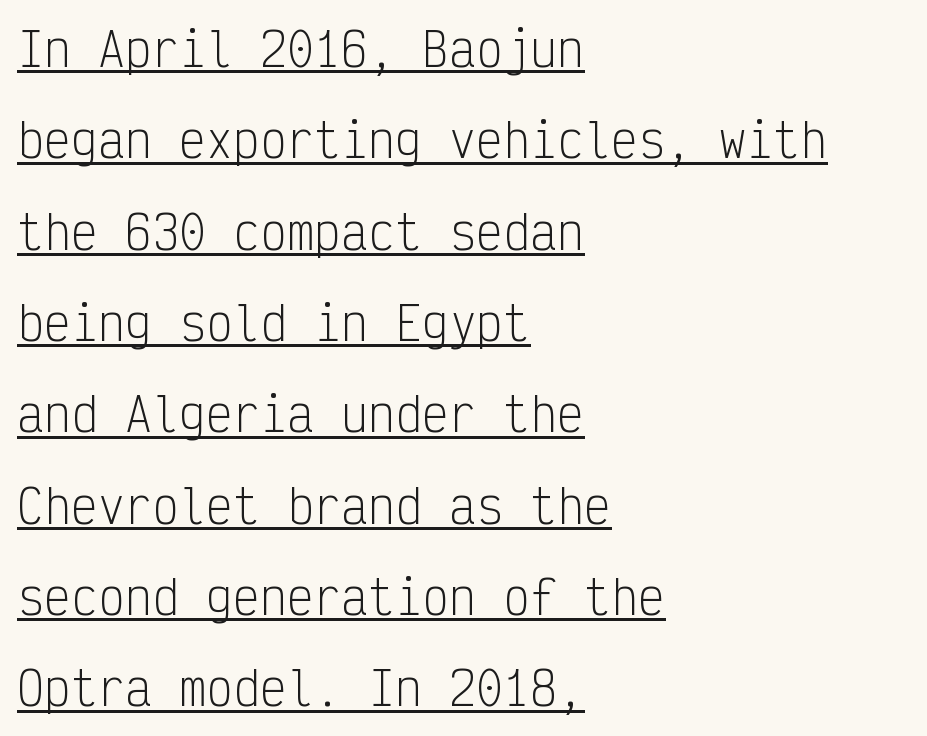
The image shows 45 px light, condensed sans-serif type, upright, monospaced; set left-aligned, loose line spacing (2.03x), normal letter spacing, underlined; low stroke contrast and a medium x-height.
